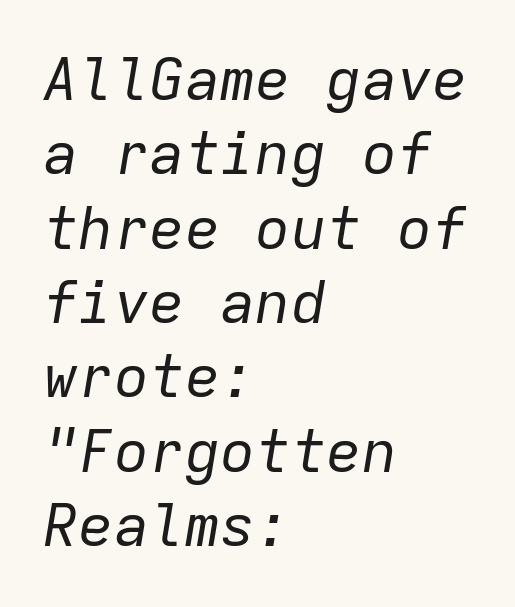
The rag falls on the right side of this text block. A typesetter would call this monospace, since all characters share one set width. The strip under each line holds only bare page. Compared with ordinary roman type, these characters are visibly tilted. Is this a heavy cut? Hardly; it is regular or lighter.
